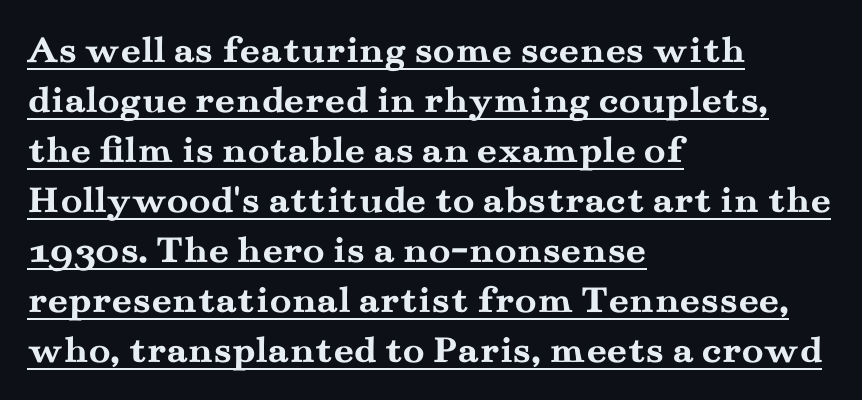
{"serif": "yes", "italic": "no", "bold": "yes", "weight": "semibold", "width": "wide", "stroke_contrast": "medium", "x_height": "small", "monospaced": "no", "underline": "yes", "align": "left", "line_spacing": "normal", "line_spacing_ratio": 1.25, "letter_spacing": "normal", "letter_spacing_em": 0.0, "glyph_px": 40}
